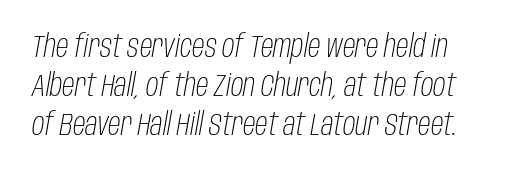
The image shows 31 px light, condensed type, italic (leaning right); set normal line spacing (1.26x), normal letter spacing, not underlined; low stroke contrast and a large x-height.
